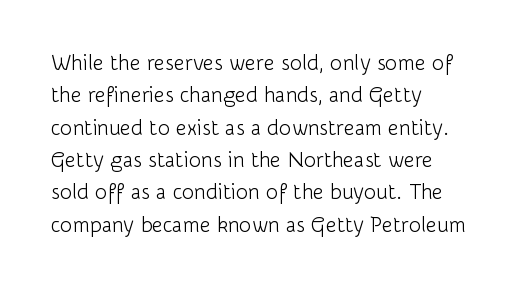
Words float on clear page, feet unadorned. Letters have the restrained weight of plain body copy at most. Horizontal alignment here is leftward, the default for most running prose. Whoever set this chose a conventional vertical rhythm. This sample uses an upright cut, with every glyph sitting square on the baseline.
